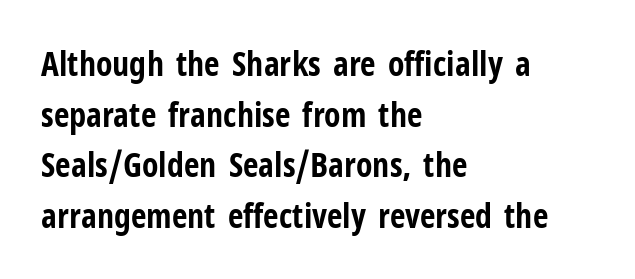
The image shows 34 px bold, condensed sans-serif type, upright; set left-aligned, normal line spacing (1.49x), normal letter spacing, not underlined; low stroke contrast and a medium x-height.
